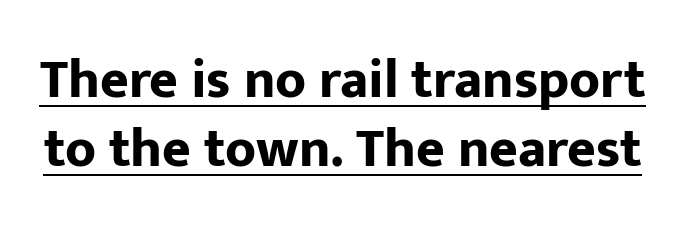
The image shows 55 px bold sans-serif type, upright; set normal line spacing (1.26x), normal letter spacing, underlined; low stroke contrast and a medium x-height.
